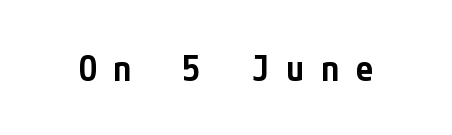
Someone cranked the tracking dial way up on this one. If you drew a line through each stem, it would be perfectly vertical. This is moderately heavy type, rendered in semibold. Bare-footed words on every line. Examine the stroke ends and you'll find no serifs.
